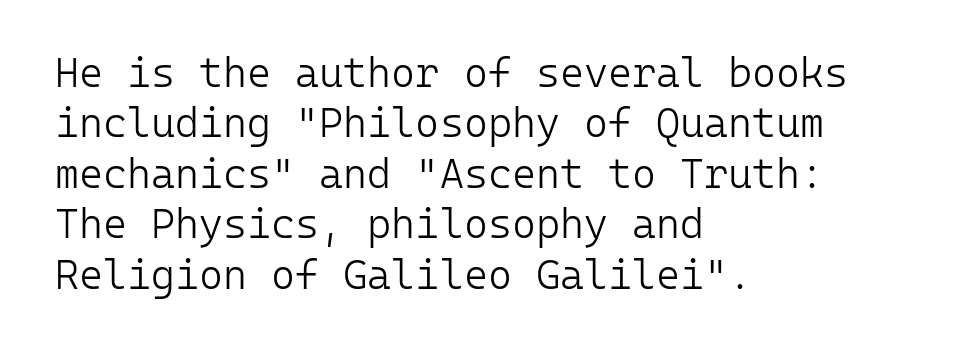
The image shows 41 px light sans-serif type, upright, monospaced; set left-aligned, line spacing 1.23x, normal letter spacing, not underlined; low stroke contrast and a medium x-height.
